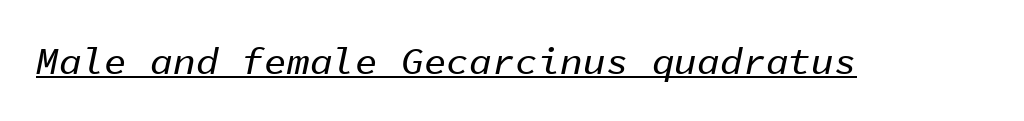
The image shows 38 px text type, italic (leaning right), monospaced; set normal letter spacing, underlined; low stroke contrast and a medium x-height.
